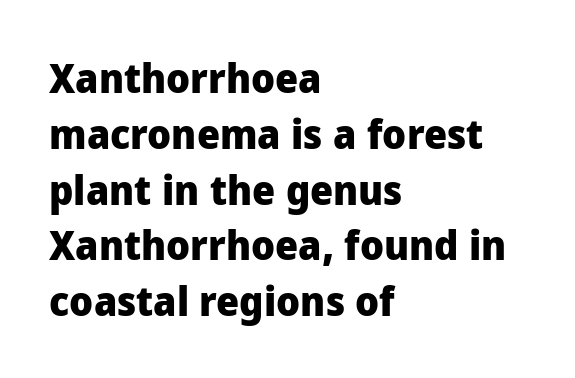
Q: Is the text bold? A: Yes.
Q: Is the text italic (slanted)? A: No, it is upright.
Q: Is the typeface a serif or a sans-serif typeface? A: Sans-serif.
Q: Is the text underlined? A: No.
Q: How is the paragraph aligned? A: Left-aligned.
Q: Is the spacing between letters normal or unusually wide? A: Normal.
Q: Is the spacing between lines tight, normal or loose? A: Normal.
Q: Width (condensed, normal, or wide)? A: Normal.
Q: Stroke contrast? A: Low.
Q: x-height? A: Medium.
Q: Monospaced? A: No.
